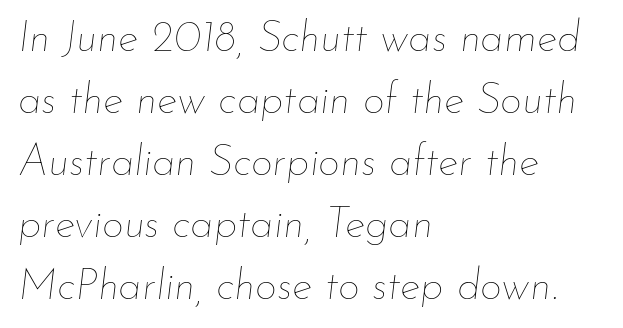
{"italic": "yes", "lean": "right", "slant_degrees": 7, "bold": "no", "weight": "thin", "width": "normal", "stroke_contrast": "low", "x_height": "small", "monospaced": "no", "underline": "no", "align": "left", "line_spacing": "normal", "line_spacing_ratio": 1.44, "letter_spacing": "normal", "letter_spacing_em": 0.0, "glyph_px": 43}
